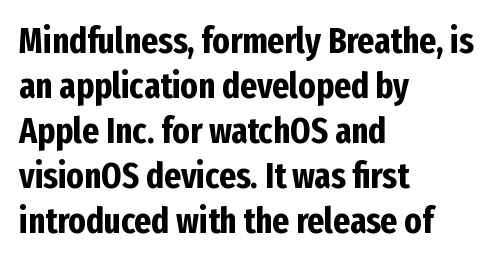
{"serif": "no", "italic": "no", "bold": "yes", "weight": "bold", "width": "condensed", "stroke_contrast": "low", "x_height": "medium", "monospaced": "no", "underline": "no", "align": "left", "line_spacing": "normal", "line_spacing_ratio": 1.25, "letter_spacing": "normal", "letter_spacing_em": 0.0, "glyph_px": 36}
